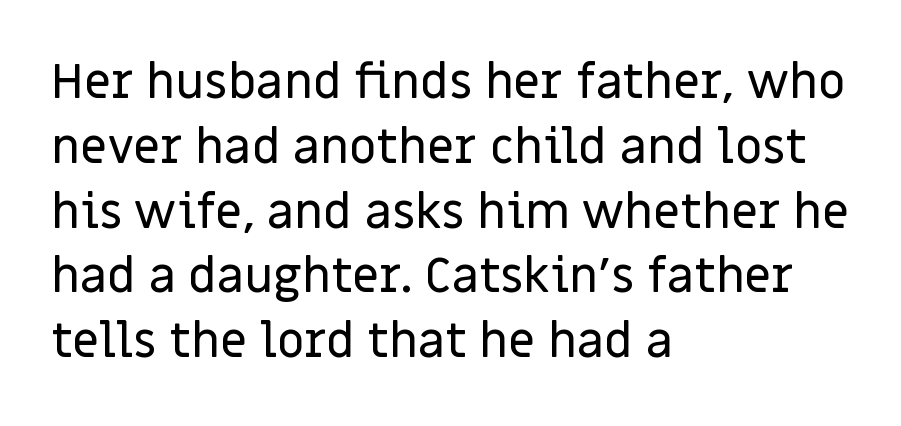
The axis of the letterforms is exactly vertical. Observe the absence of serifs on each vertical stroke in this sample. Is the block centered? No — it sits flush against the left margin. The tracking reads as untouched default to a designer's eye.
